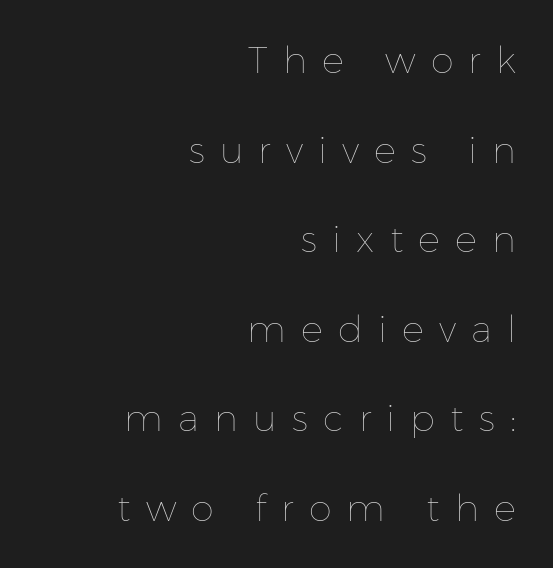
The lines in this sample share a right terminus and differ only in where they begin. A typesetter would call this proportional, since set widths differ per character. Underlining? Definitely not there. Compared with typical body copy, the letter spacing here is much looser. Quick note: interline space is abundant. A roman cut, with each character standing at attention.
